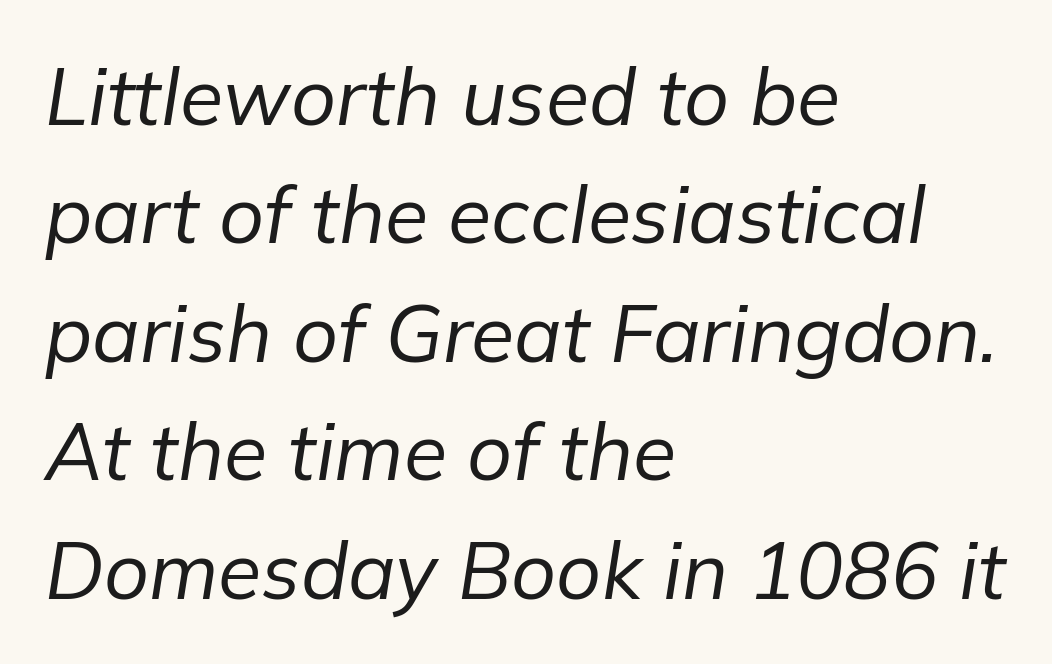
The block of text has a typical density, with ordinary space between rows. Does extra space separate the letters? No, they use regular spacing. Rendered with sloped, italic letterforms. No heavy texture on the line: the type isn't bold. Letters rest on an invisible, unmarked baseline.
